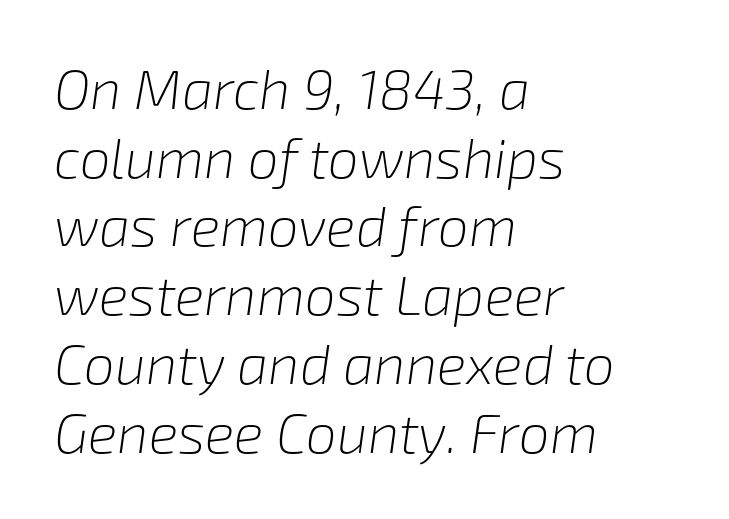
{"italic": "yes", "lean": "right", "slant_degrees": 8, "bold": "no", "weight": "light", "width": "normal", "stroke_contrast": "low", "x_height": "medium", "monospaced": "no", "underline": "no", "align": "left", "line_spacing": "normal", "line_spacing_ratio": 1.25, "letter_spacing": "normal", "letter_spacing_em": 0.0, "glyph_px": 55}
